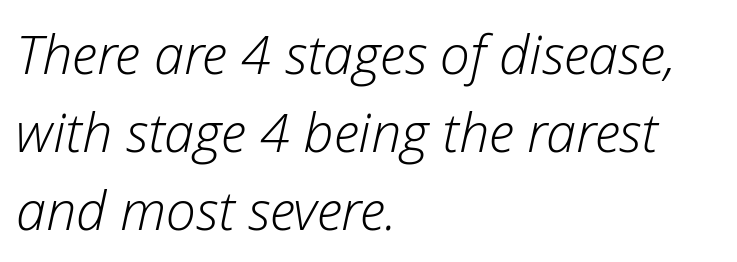
The area under the type is left untouched. Is the block centered? No — it sits flush against the left margin. Baseline-to-baseline distance is the conventional proportion of letter height. The type is set solid horizontally, with unmodified tracking. The rendering uses natural spacing where letterforms have individual widths. Stroke thickness stays within the range of a standard reading face or lighter.
